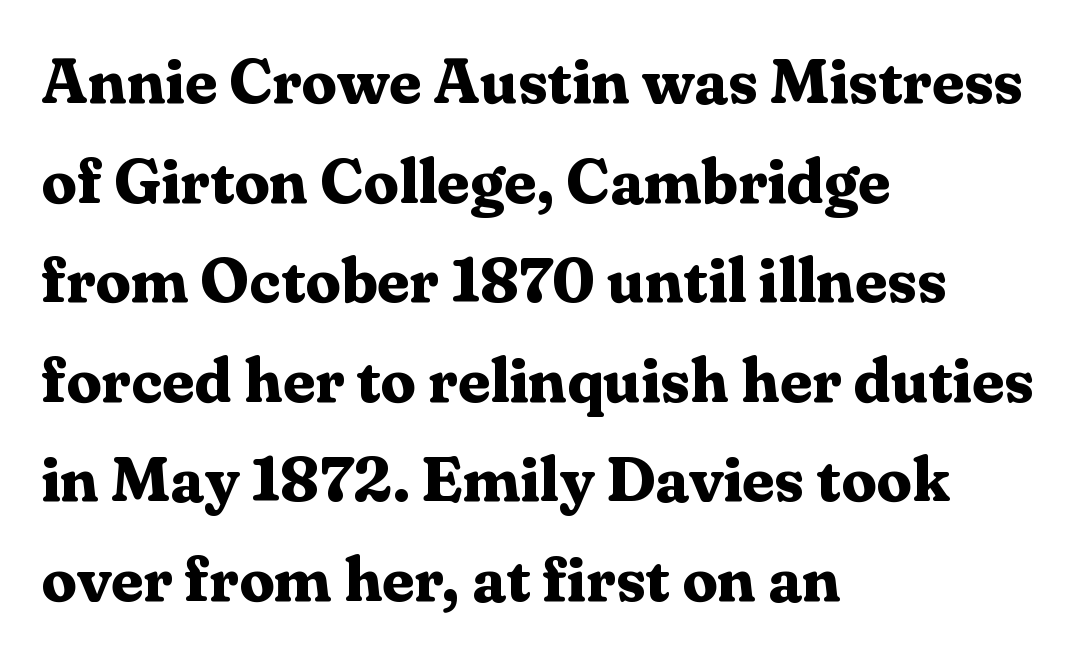
Q: Is the text bold? A: Yes.
Q: Is the text italic (slanted)? A: No, it is upright.
Q: Is the typeface a serif or a sans-serif typeface? A: Serif.
Q: Is the text underlined? A: No.
Q: How is the paragraph aligned? A: Left-aligned.
Q: Is the spacing between letters normal or unusually wide? A: Normal.
Q: Is the spacing between lines tight, normal or loose? A: Normal.
Q: Width (condensed, normal, or wide)? A: Normal.
Q: Stroke contrast? A: Medium.
Q: x-height? A: Medium.
Q: Monospaced? A: No.
